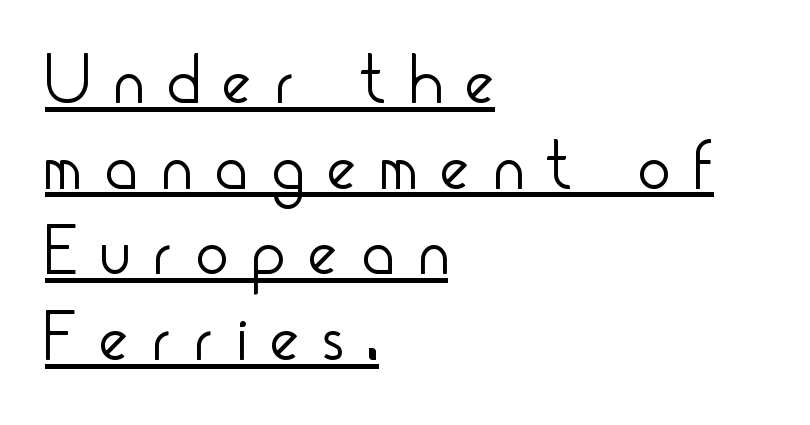
{"serif": "no", "italic": "no", "bold": "no", "weight": "light", "width": "condensed", "stroke_contrast": "low", "x_height": "small", "monospaced": "no", "underline": "yes", "align": "left", "line_spacing": "normal", "line_spacing_ratio": 1.26, "letter_spacing": "wide", "letter_spacing_em": 0.36, "glyph_px": 68}
